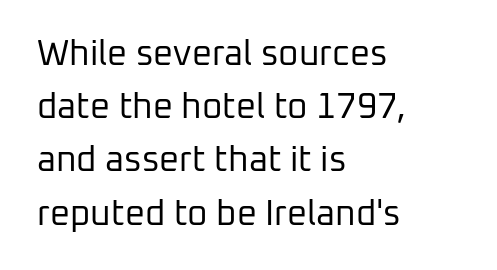
The image shows 35 px regular-weight sans-serif type, upright; set left-aligned, normal line spacing (1.52x), normal letter spacing, not underlined; low stroke contrast and a medium x-height.
